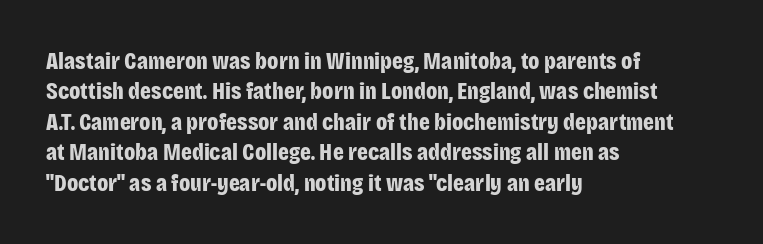
{"italic": "no", "bold": "yes", "underline": "no", "align": "left", "line_spacing": "normal", "line_spacing_ratio": 1.27, "letter_spacing": "normal", "letter_spacing_em": 0.0, "glyph_px": 24}
